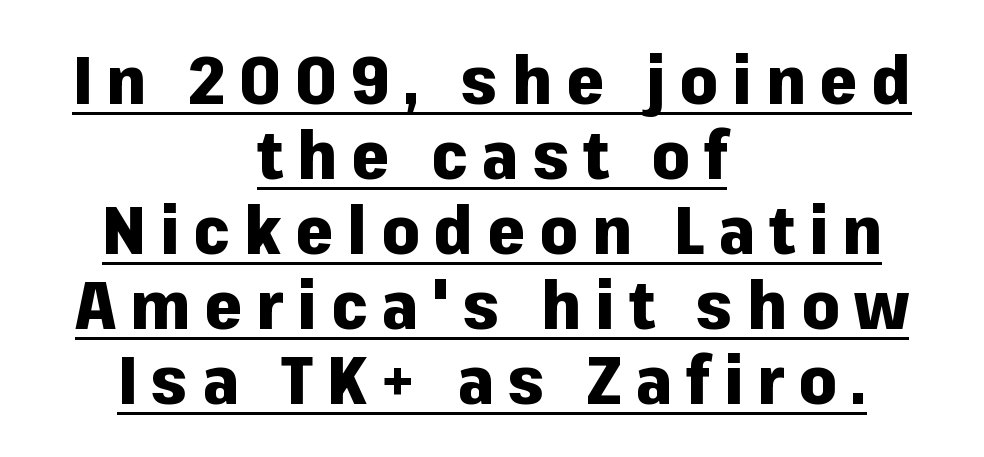
The image shows 67 px heavy sans-serif type, upright; set centered, tight line spacing (1.12x), unusually wide letter spacing (+0.21 em), underlined; low stroke contrast and a medium x-height.
